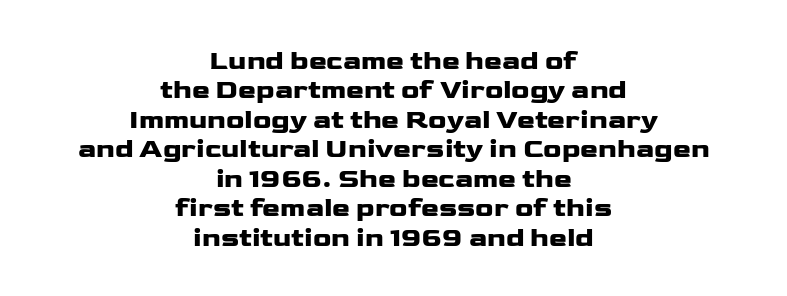
Is the block centered? Yes — each line is placed symmetrically about the middle. Notice how the stems are strictly vertical — no italics here. The passage shown stacks its lines with hardly any gap. Unmarked baselines from the first word to the last.
